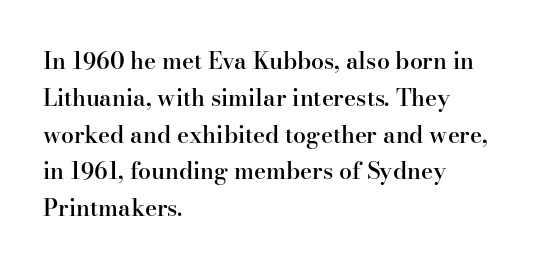
Q: Is the text bold? A: Semi-bold.
Q: Is the text italic (slanted)? A: No, it is upright.
Q: Is the text underlined? A: No.
Q: How is the paragraph aligned? A: Left-aligned.
Q: Is the spacing between letters normal or unusually wide? A: Normal.
Q: Is the spacing between lines tight, normal or loose? A: Normal.
